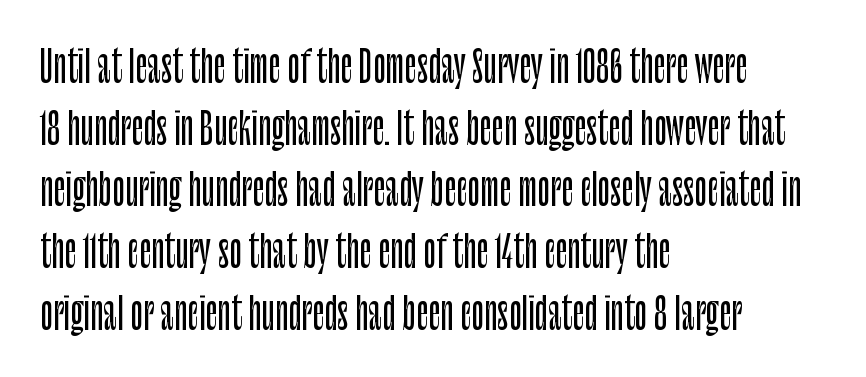
Vertical strokes here are truly vertical. Here the glyphs are tracked normally, forming tight word shapes. The glyphs are unaccompanied by any horizontal stroke below them. Proportional: the letters do not fall into vertical columns. Rows of type keep a routine distance in the vertical direction.
